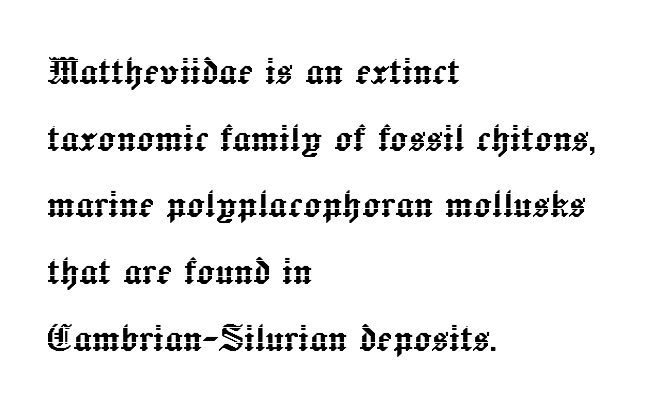
Line starts are locked; line ends wander. The passage shown has conventional tracking throughout. These lines were composed using upright roman letters. This sample has the flowing, uneven cadence of proportional lettering.
